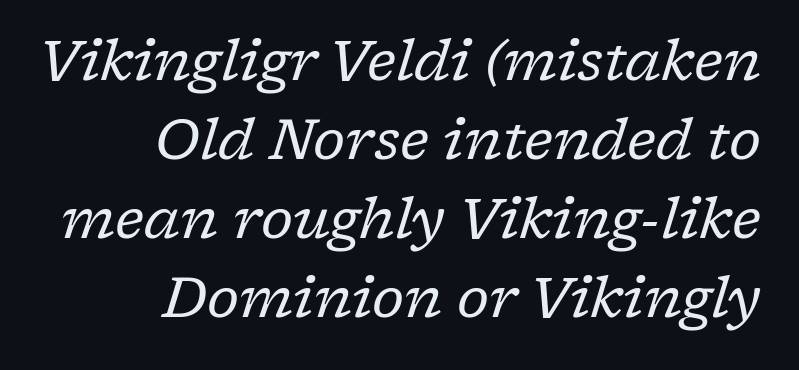
{"serif": "yes", "italic": "yes", "lean": "right", "slant_degrees": 17, "bold": "no", "weight": "regular", "width": "normal", "stroke_contrast": "low", "x_height": "medium", "monospaced": "no", "underline": "no", "align": "right", "line_spacing": "normal", "line_spacing_ratio": 1.41, "letter_spacing": "normal", "letter_spacing_em": 0.0, "glyph_px": 56}
